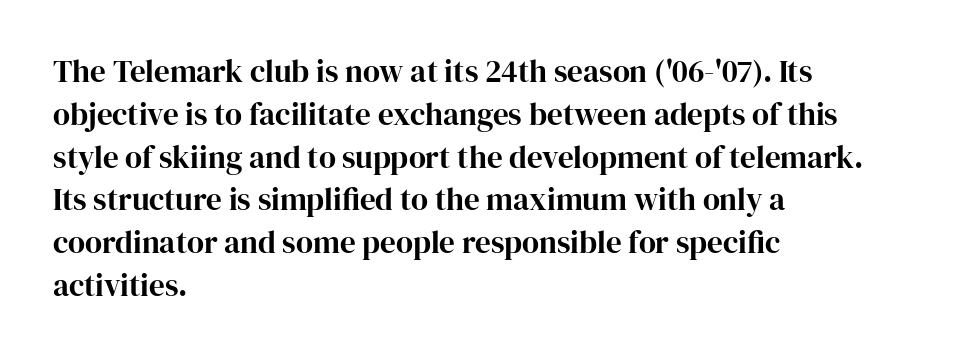
The image shows 31 px serif type, upright; set left-aligned, normal line spacing (1.38x), normal letter spacing, not underlined; high stroke contrast and a medium x-height.
